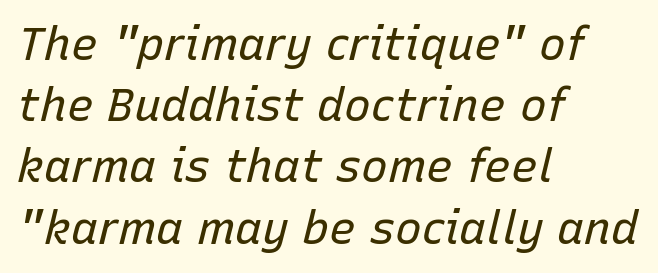
Q: Is the text bold? A: No.
Q: Is the text italic (slanted)? A: Yes, it leans right by about 15 degrees.
Q: Is the text underlined? A: No.
Q: How is the paragraph aligned? A: Left-aligned.
Q: Is the spacing between letters normal or unusually wide? A: Normal.
Q: Is the spacing between lines tight, normal or loose? A: Normal.
Q: Width (condensed, normal, or wide)? A: Normal.
Q: Stroke contrast? A: Low.
Q: x-height? A: Medium.
Q: Monospaced? A: No.
